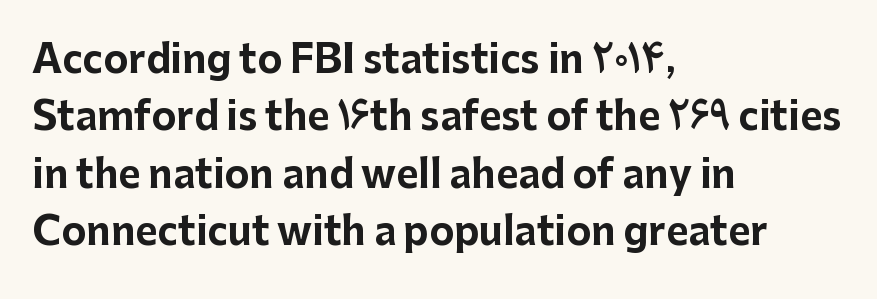
The image shows 38 px bold sans-serif type, upright; set left-aligned, normal line spacing (1.51x), normal letter spacing, not underlined; low stroke contrast and a medium x-height.
